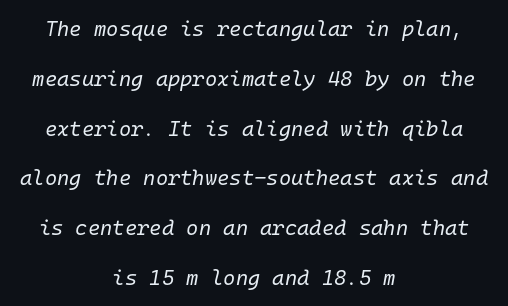
Words appear dense and cohesive because spacing is normal. Weight: in the light-to-regular range. A centered setting, common on invitations and titles, is used for this passage. You can tell it's italic because the verticals aren't actually vertical.
